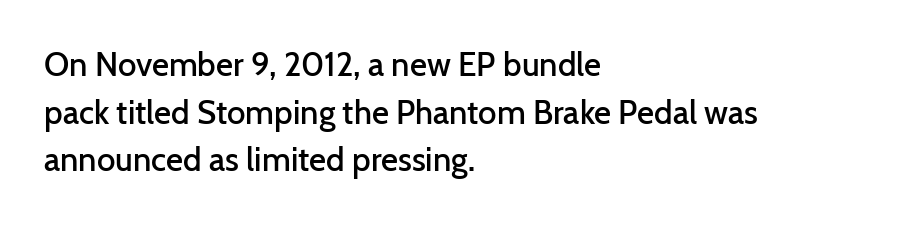
{"serif": "no", "italic": "no", "bold": "semi", "weight": "semibold", "width": "normal", "stroke_contrast": "low", "x_height": "medium", "monospaced": "no", "underline": "no", "align": "left", "line_spacing": "normal", "line_spacing_ratio": 1.44, "letter_spacing": "normal", "letter_spacing_em": 0.0, "glyph_px": 33}
